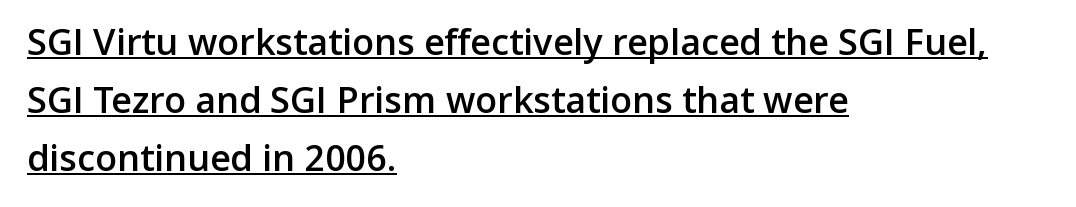
{"serif": "no", "italic": "no", "bold": "semi", "weight": "semibold", "width": "normal", "stroke_contrast": "low", "x_height": "medium", "monospaced": "no", "underline": "yes", "align": "left", "line_spacing": "normal", "line_spacing_ratio": 1.61, "letter_spacing": "normal", "letter_spacing_em": 0.0, "glyph_px": 36}
